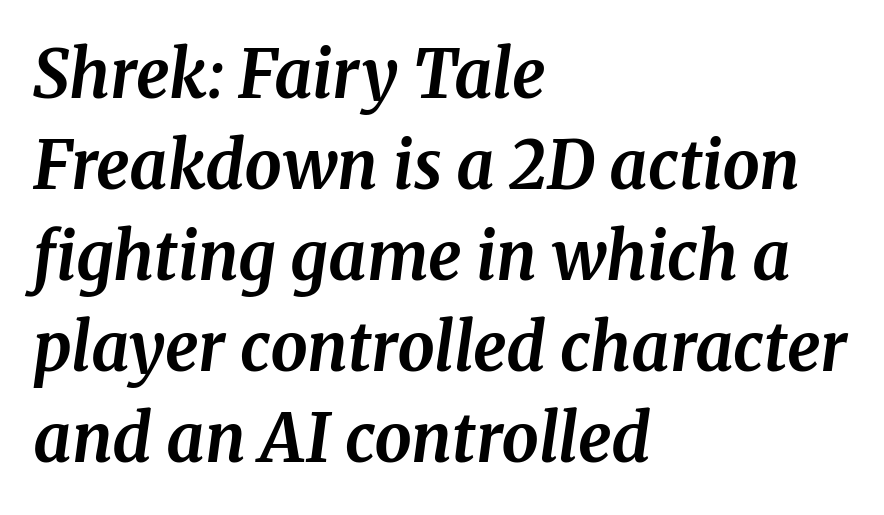
{"serif": "yes", "italic": "yes", "lean": "right", "slant_degrees": 8, "bold": "yes", "weight": "bold", "width": "normal", "stroke_contrast": "medium", "x_height": "medium", "monospaced": "no", "underline": "no", "align": "left", "line_spacing": "normal", "line_spacing_ratio": 1.38, "letter_spacing": "normal", "letter_spacing_em": 0.0, "glyph_px": 66}
